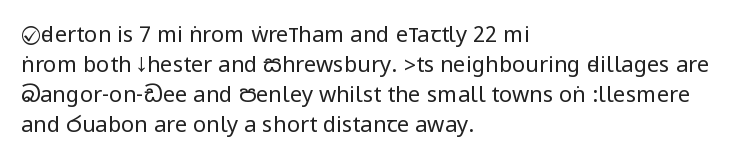
{"italic": "no", "bold": "no", "underline": "no", "align": "left", "line_spacing": "normal", "line_spacing_ratio": 1.37, "letter_spacing": "normal", "letter_spacing_em": 0.0, "glyph_px": 22}
